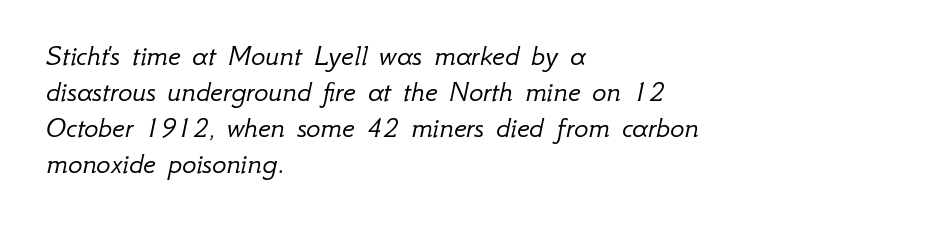
Ink coverage per letter is moderate at most. Clear beneath every line of the passage. Proportional: the letters do not fall into vertical columns. Words appear dense and cohesive because spacing is normal. The rendering applies a slant to the glyphs.
